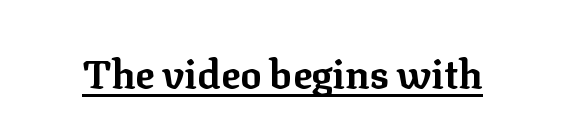
{"serif": "yes", "italic": "no", "bold": "yes", "weight": "bold", "width": "normal", "stroke_contrast": "low", "x_height": "medium", "monospaced": "no", "underline": "yes", "letter_spacing": "normal", "letter_spacing_em": 0.0, "glyph_px": 40}
